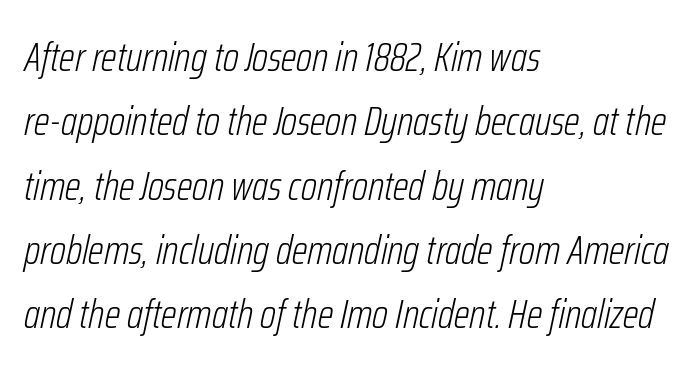
Q: Is the text bold? A: No.
Q: Is the text italic (slanted)? A: Yes, it leans right by about 12 degrees.
Q: Is the text underlined? A: No.
Q: How is the paragraph aligned? A: Left-aligned.
Q: Is the spacing between letters normal or unusually wide? A: Normal.
Q: Is the spacing between lines tight, normal or loose? A: Normal.
Q: Width (condensed, normal, or wide)? A: Condensed.
Q: Stroke contrast? A: Low.
Q: x-height? A: Medium.
Q: Monospaced? A: No.
